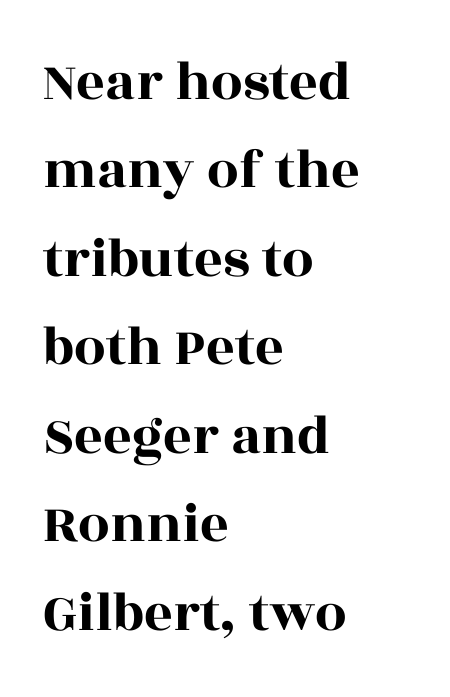
{"serif": "yes", "italic": "no", "width": "wide", "x_height": "large", "monospaced": "no", "underline": "no", "align": "left", "line_spacing": "normal", "line_spacing_ratio": 1.58, "letter_spacing": "normal", "letter_spacing_em": 0.0, "glyph_px": 56}
